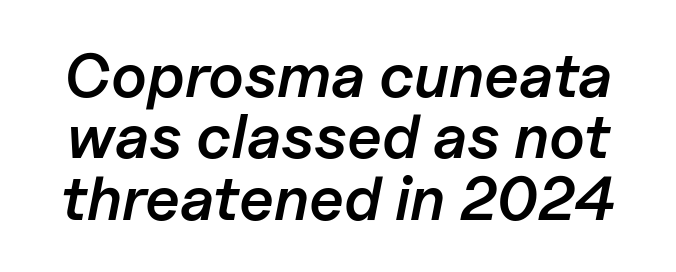
Q: Is the text bold? A: Semi-bold.
Q: Is the text italic (slanted)? A: Yes, it leans right by about 11 degrees.
Q: Is the text underlined? A: No.
Q: Is the spacing between letters normal or unusually wide? A: Normal.
Q: Is the spacing between lines tight, normal or loose? A: Tight.
Q: Width (condensed, normal, or wide)? A: Normal.
Q: Stroke contrast? A: Low.
Q: x-height? A: Medium.
Q: Monospaced? A: No.
